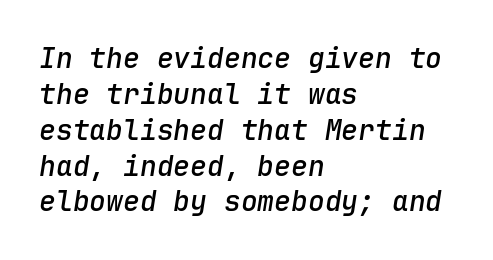
{"italic": "yes", "lean": "right", "slant_degrees": 9, "bold": "semi", "weight": "semibold", "width": "normal", "stroke_contrast": "low", "x_height": "medium", "monospaced": "yes", "underline": "no", "align": "left", "line_spacing": "normal", "line_spacing_ratio": 1.28, "letter_spacing": "normal", "letter_spacing_em": 0.0, "glyph_px": 28}
